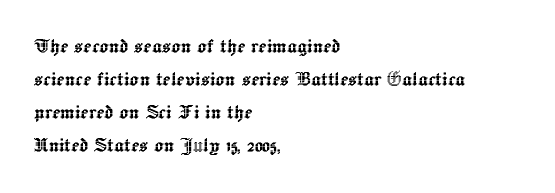
The image shows 24 px text type, upright; set left-aligned, normal line spacing (1.38x), normal letter spacing, not underlined.
